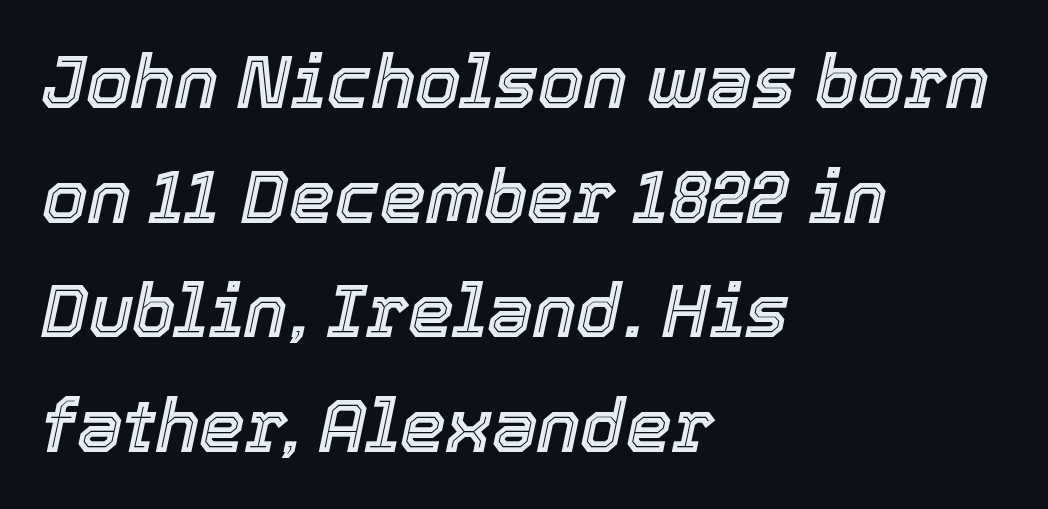
Q: Is the text italic (slanted)? A: Yes, it leans right by about 12 degrees.
Q: Is the text underlined? A: No.
Q: How is the paragraph aligned? A: Left-aligned.
Q: Is the spacing between letters normal or unusually wide? A: Normal.
Q: Is the spacing between lines tight, normal or loose? A: Normal.
Q: Width (condensed, normal, or wide)? A: Normal.
Q: x-height? A: Medium.
Q: Monospaced? A: No.
